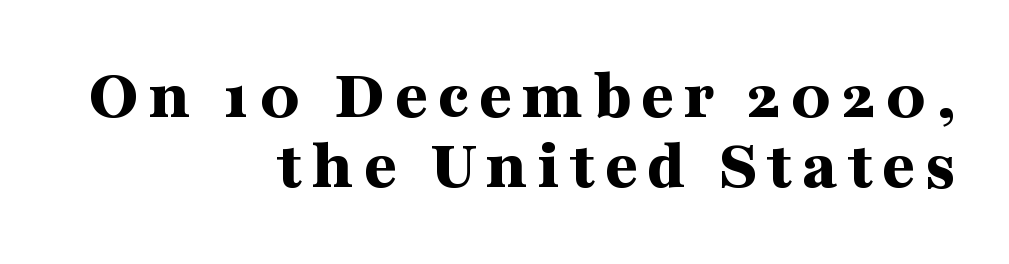
Is this a fixed-width face? No — the glyphs have proportional, varying widths. The rag falls on the left side of this text block. Unlike a clean sans, this face finishes its strokes with serifs. Designer's note — italics off, roman on. Descenders hang freely into open space.
